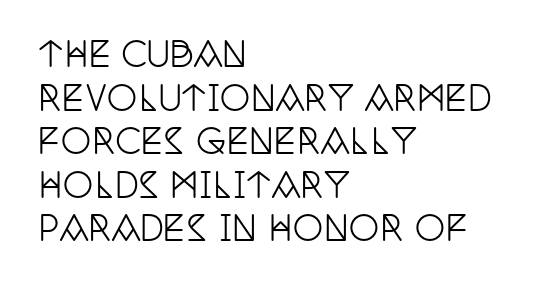
Q: Is the text italic (slanted)? A: No, it is upright.
Q: Is the typeface a serif or a sans-serif typeface? A: Serif.
Q: Is the text underlined? A: No.
Q: How is the paragraph aligned? A: Left-aligned.
Q: Is the spacing between letters normal or unusually wide? A: Normal.
Q: Is the spacing between lines tight, normal or loose? A: Normal.
Q: Width (condensed, normal, or wide)? A: Condensed.
Q: Stroke contrast? A: Low.
Q: x-height? A: Large.
Q: Monospaced? A: No.
